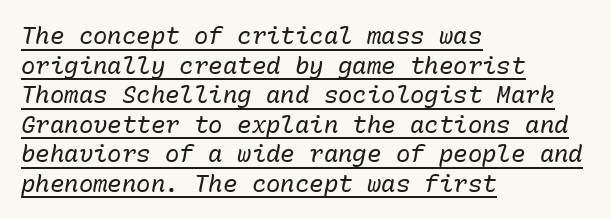
The image shows 24 px text type, italic (leaning right); set left-aligned, line spacing 1.23x, normal letter spacing, underlined.
